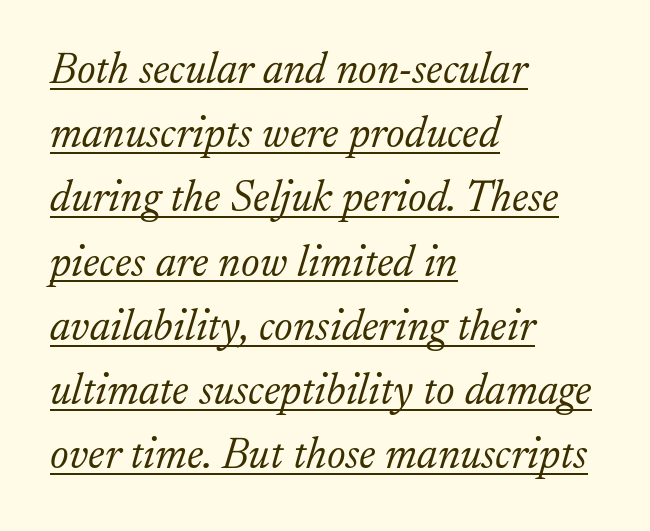
The image shows 44 px light serif type, italic (leaning right); set left-aligned, normal line spacing (1.46x), normal letter spacing, underlined; low stroke contrast and a small x-height.
